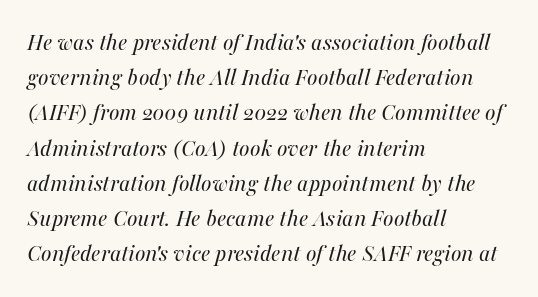
Stem width sits at or under what a default text font uses. Is the letter spacing exaggerated? No — it looks like the ordinary default. Descenders hang freely into open space. Leftover space on each line is placed entirely after the last word. Posture: slanted. A typesetter would call this leading conventional body-copy spacing.
